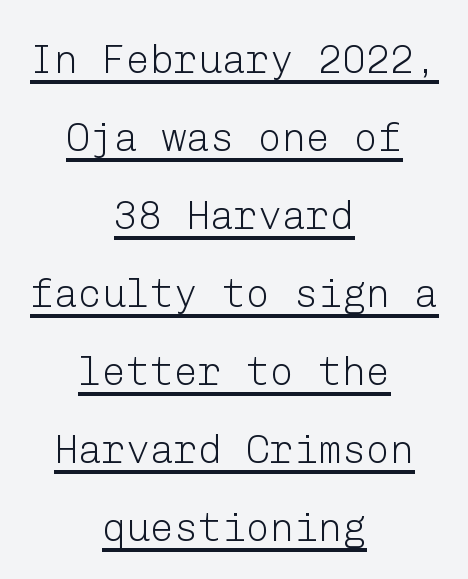
{"serif": "no", "italic": "no", "bold": "no", "weight": "light", "width": "normal", "stroke_contrast": "low", "x_height": "medium", "underline": "yes", "align": "center", "line_spacing": "loose", "line_spacing_ratio": 1.95, "letter_spacing": "normal", "letter_spacing_em": 0.0, "glyph_px": 40}
